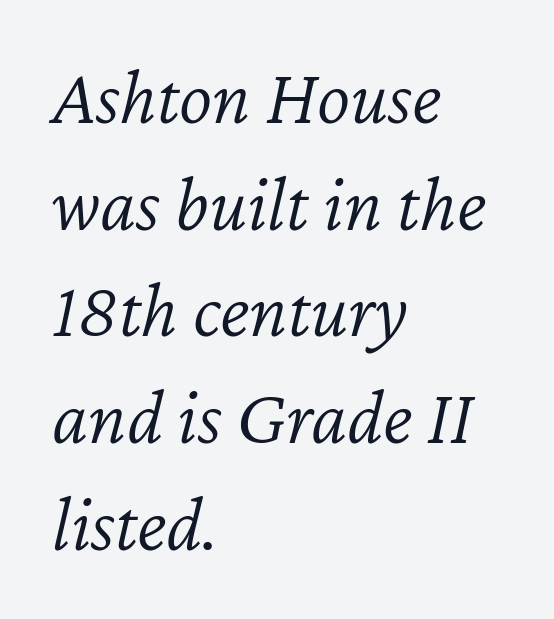
{"italic": "yes", "lean": "right", "slant_degrees": 12, "bold": "no", "weight": "light", "width": "normal", "stroke_contrast": "low", "x_height": "medium", "monospaced": "no", "underline": "no", "align": "left", "line_spacing": "normal", "line_spacing_ratio": 1.35, "letter_spacing": "normal", "letter_spacing_em": 0.0, "glyph_px": 79}
